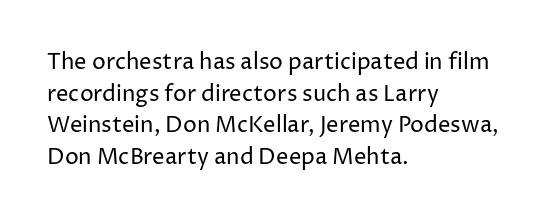
Q: Is the text bold? A: No.
Q: Is the text italic (slanted)? A: No, it is upright.
Q: Is the text underlined? A: No.
Q: How is the paragraph aligned? A: Left-aligned.
Q: Is the spacing between letters normal or unusually wide? A: Normal.
Q: Is the spacing between lines tight, normal or loose? A: Normal.
